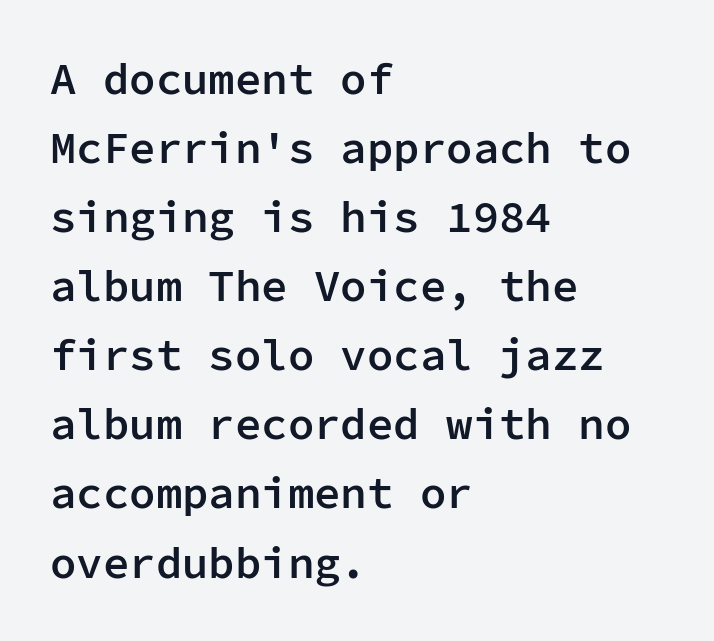
The line-height multiplier appears to be the usual default. This sample has the even, mechanical cadence of fixed-width lettering. The characters display no serif detailing; their extremities are plain. Type without underlining.
